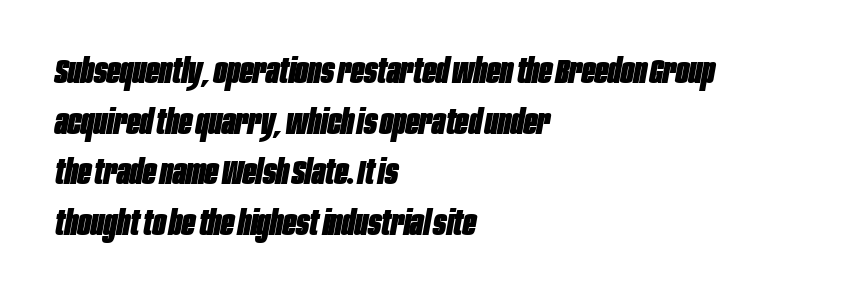
The image shows 35 px heavy, condensed type, italic (leaning right); set left-aligned, normal line spacing (1.45x), normal letter spacing, not underlined; low stroke contrast and a large x-height.
